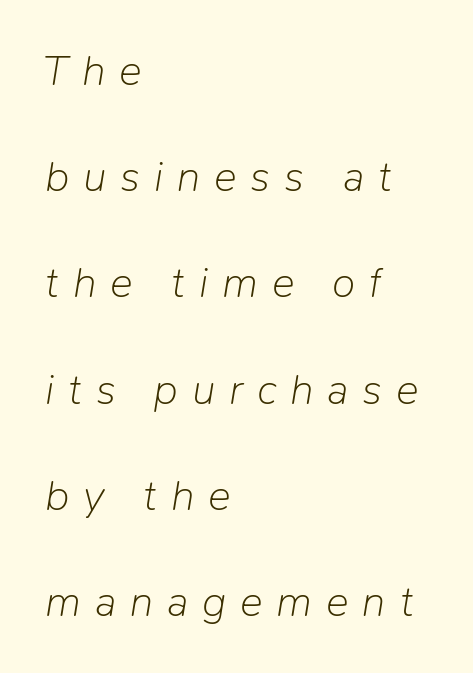
The image shows 43 px light type, italic (leaning right); set left-aligned, loose line spacing (2.47x), unusually wide letter spacing (+0.32 em), not underlined; low stroke contrast and a medium x-height.
